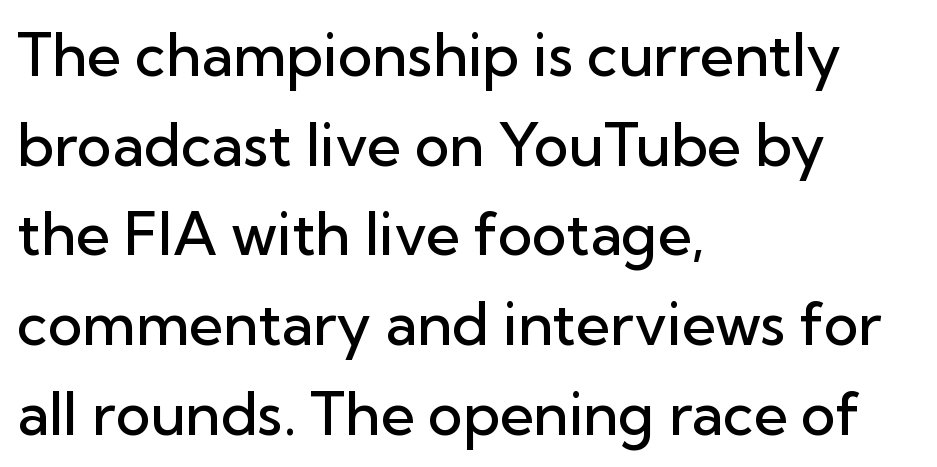
{"serif": "no", "italic": "no", "bold": "semi", "weight": "semibold", "width": "normal", "stroke_contrast": "low", "x_height": "medium", "monospaced": "no", "underline": "no", "align": "left", "line_spacing": "normal", "line_spacing_ratio": 1.52, "letter_spacing": "normal", "letter_spacing_em": 0.0, "glyph_px": 59}
